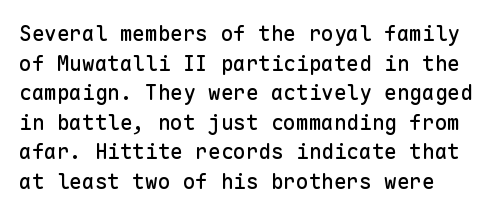
Caption: standard tracking, unaltered. Only glyphs here, with clear space below each row. The line-height multiplier appears to be the usual default. The typography opts for an upright posture over an oblique one. A student would call this left alignment; a typographer would say flush left, rag right.
